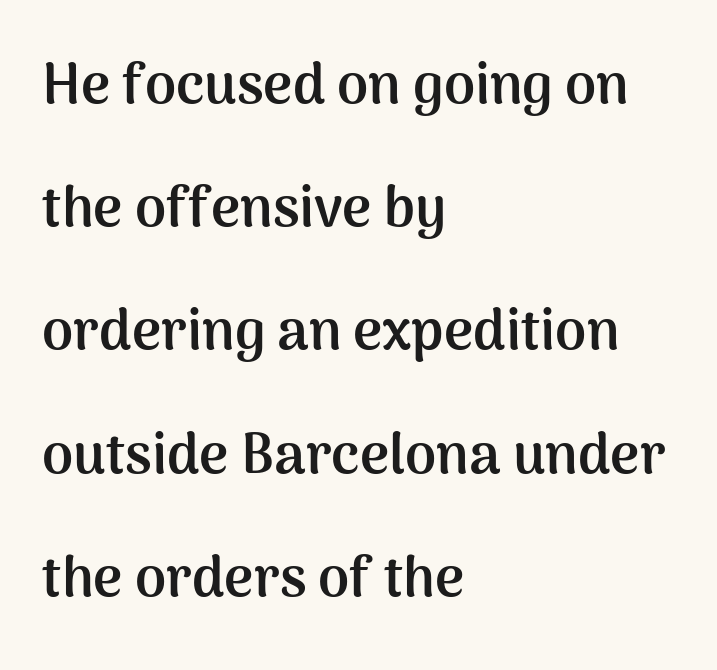
{"serif": "no", "italic": "no", "bold": "yes", "weight": "semibold", "width": "normal", "stroke_contrast": "medium", "x_height": "medium", "monospaced": "no", "underline": "no", "align": "left", "line_spacing": "loose", "line_spacing_ratio": 2.2, "letter_spacing": "normal", "letter_spacing_em": 0.0, "glyph_px": 56}
